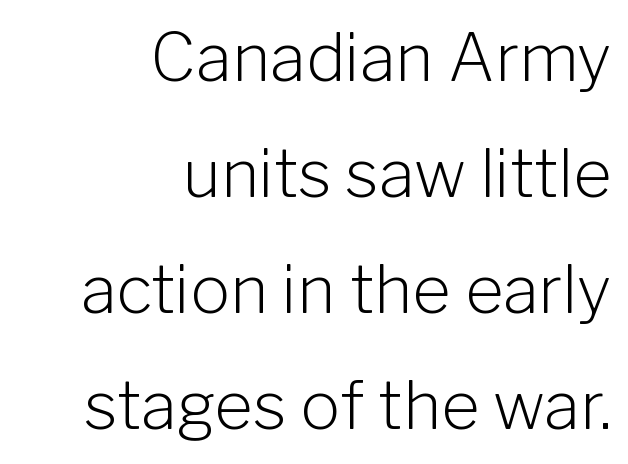
The image shows 66 px light sans-serif type, upright; set right-aligned, line spacing 1.76x, normal letter spacing, not underlined; low stroke contrast and a medium x-height.
